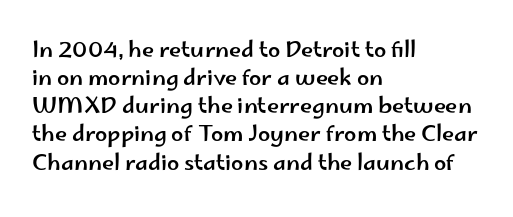
{"italic": "no", "underline": "no", "align": "left", "line_spacing": "normal", "line_spacing_ratio": 1.28, "letter_spacing": "normal", "letter_spacing_em": 0.0, "glyph_px": 22}
